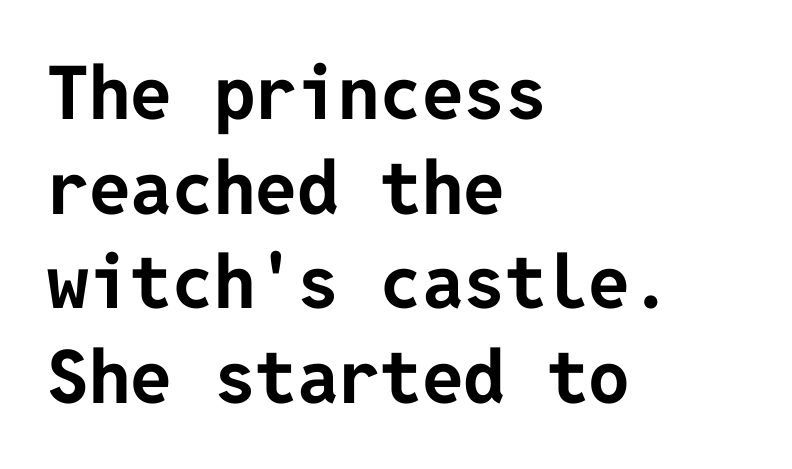
The image shows 74 px bold sans-serif type, upright; set left-aligned, normal line spacing (1.28x), normal letter spacing, not underlined; low stroke contrast and a medium x-height.
